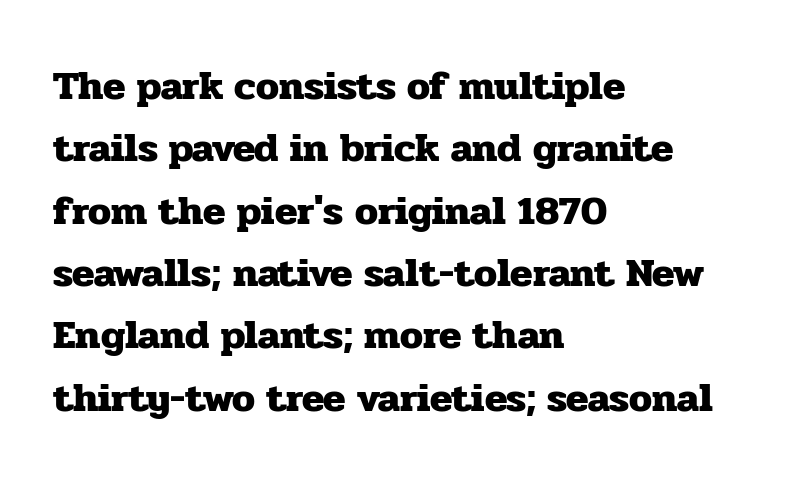
The lines are quadded left. Is the letter spacing exaggerated? No — it looks like the ordinary default. Note: serifs present on the glyphs. Style check: upright. You could not count columns in this text — the font is proportionally spaced. Does the leading feel generous? No, just average.
